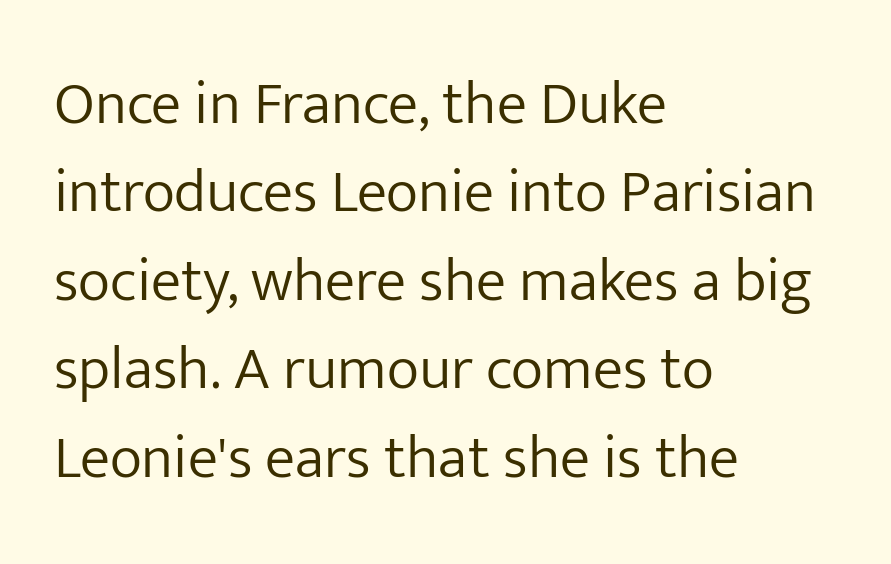
The font sits on the lighter half of the weight spectrum, regular included. One-word summary of the alignment: left. The letters advance in unequal steps, a hallmark of proportional type. Is the letter spacing exaggerated? No — it looks like the ordinary default.
